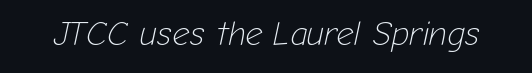
Q: Is the text bold? A: No.
Q: Is the text italic (slanted)? A: Yes, it leans right by about 12 degrees.
Q: Is the text underlined? A: No.
Q: Is the spacing between letters normal or unusually wide? A: Normal.
Q: Width (condensed, normal, or wide)? A: Normal.
Q: Stroke contrast? A: Low.
Q: x-height? A: Medium.
Q: Monospaced? A: No.
